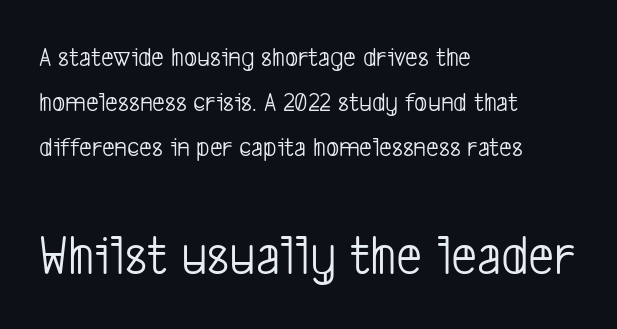
Here the second block reads like a headline and the first like body copy. Any mark beneath the type? The region is blank. You could not count columns in this text — the font is proportionally spaced. The text was rendered using a sans face with plain stroke endings.
